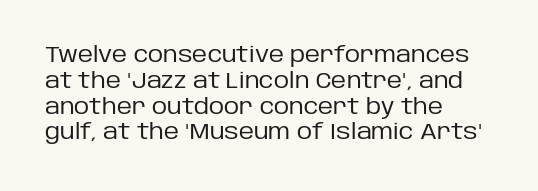
Q: Is the text bold? A: No.
Q: Is the text italic (slanted)? A: No, it is upright.
Q: Is the text underlined? A: No.
Q: How is the paragraph aligned? A: Left-aligned.
Q: Is the spacing between letters normal or unusually wide? A: Normal.
